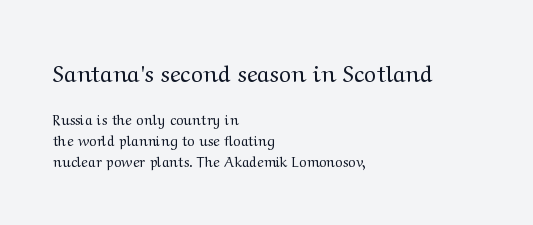
{"italic": "no", "bold": "no", "underline": "no", "align": "left", "line_spacing": "normal", "line_spacing_ratio": 1.53, "letter_spacing": "normal", "letter_spacing_em": 0.0, "larger_block": "first", "size_ratio": 1.64, "glyph_px": 23}
